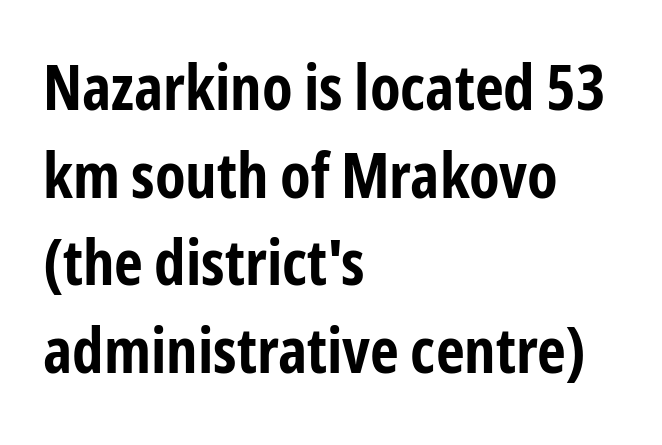
{"serif": "no", "italic": "no", "bold": "yes", "weight": "bold", "width": "condensed", "stroke_contrast": "low", "x_height": "medium", "monospaced": "no", "underline": "no", "align": "left", "line_spacing": "normal", "line_spacing_ratio": 1.39, "letter_spacing": "normal", "letter_spacing_em": 0.0, "glyph_px": 63}
